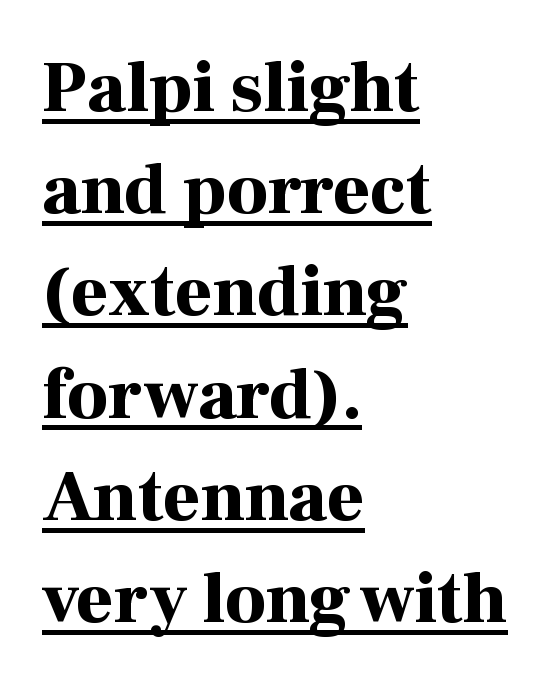
Q: Is the text bold? A: Yes.
Q: Is the text italic (slanted)? A: No, it is upright.
Q: Is the typeface a serif or a sans-serif typeface? A: Serif.
Q: Is the text underlined? A: Yes.
Q: How is the paragraph aligned? A: Left-aligned.
Q: Is the spacing between letters normal or unusually wide? A: Normal.
Q: Is the spacing between lines tight, normal or loose? A: Normal.
Q: Width (condensed, normal, or wide)? A: Normal.
Q: Stroke contrast? A: High.
Q: x-height? A: Medium.
Q: Monospaced? A: No.
